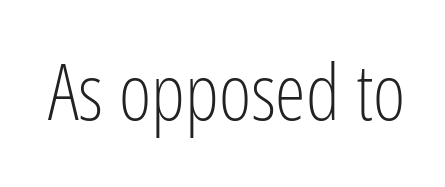
Q: Is the text bold? A: No.
Q: Is the text italic (slanted)? A: No, it is upright.
Q: Is the typeface a serif or a sans-serif typeface? A: Sans-serif.
Q: Is the text underlined? A: No.
Q: Is the spacing between letters normal or unusually wide? A: Normal.
Q: Width (condensed, normal, or wide)? A: Condensed.
Q: Stroke contrast? A: Low.
Q: x-height? A: Medium.
Q: Monospaced? A: No.
